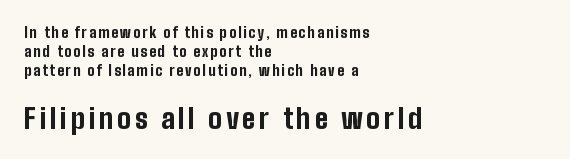
Q: Is the text bold? A: Yes.
Q: Is the text italic (slanted)? A: No, it is upright.
Q: Is the text underlined? A: No.
Q: How is the paragraph aligned? A: Left-aligned.
Q: Is the spacing between lines tight, normal or loose? A: Normal.
Q: Which block of text is set in a larger size, the first (top) or the second (bottom)? A: The second (bottom) one.
